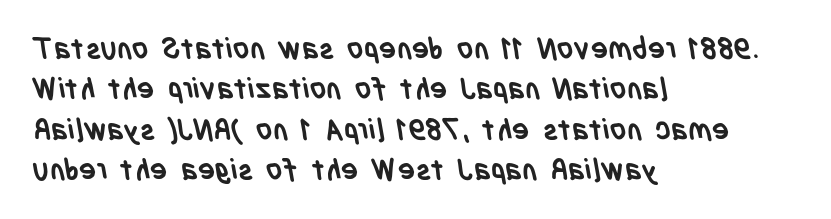
{"serif": "no", "bold": "yes", "weight": "semibold", "width": "condensed", "stroke_contrast": "low", "x_height": "large", "monospaced": "no", "underline": "no", "align": "left", "line_spacing": "normal", "line_spacing_ratio": 1.39, "letter_spacing": "normal", "letter_spacing_em": 0.0, "glyph_px": 29}
